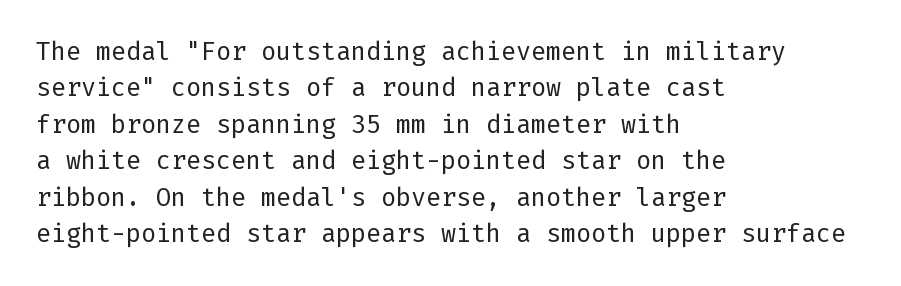
Q: Is the text bold? A: No.
Q: Is the text italic (slanted)? A: No, it is upright.
Q: Is the text underlined? A: No.
Q: How is the paragraph aligned? A: Left-aligned.
Q: Is the spacing between letters normal or unusually wide? A: Normal.
Q: Is the spacing between lines tight, normal or loose? A: Normal.
